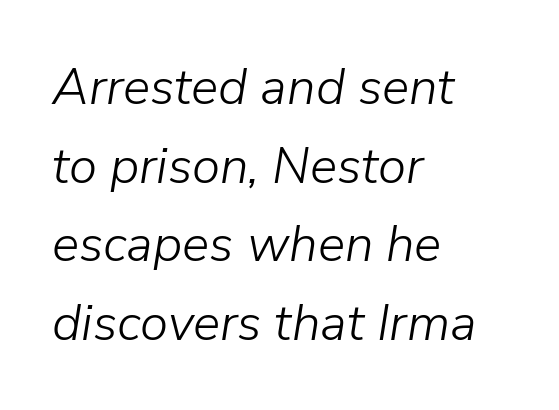
{"italic": "yes", "lean": "right", "slant_degrees": 9, "bold": "no", "weight": "light", "width": "normal", "stroke_contrast": "low", "x_height": "medium", "monospaced": "no", "underline": "no", "align": "left", "line_spacing": "normal", "line_spacing_ratio": 1.54, "letter_spacing": "normal", "letter_spacing_em": 0.0, "glyph_px": 51}
